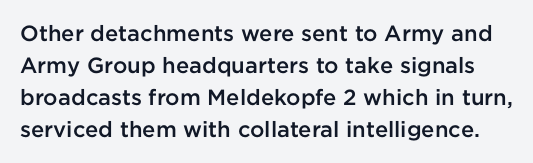
{"italic": "no", "bold": "semi", "underline": "no", "line_spacing": "normal", "line_spacing_ratio": 1.46, "letter_spacing": "normal", "letter_spacing_em": 0.0, "glyph_px": 22}
